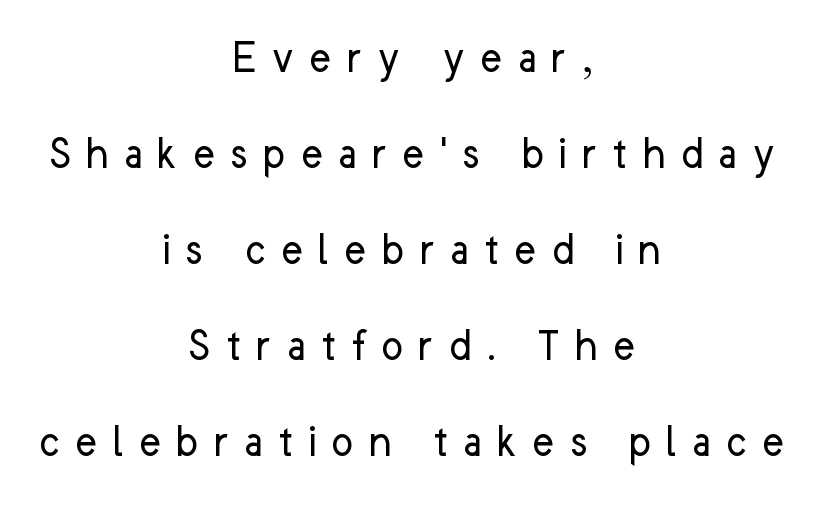
Q: Is the text bold? A: No.
Q: Is the text italic (slanted)? A: No, it is upright.
Q: Is the typeface a serif or a sans-serif typeface? A: Sans-serif.
Q: Is the text underlined? A: No.
Q: How is the paragraph aligned? A: Centered.
Q: Is the spacing between letters normal or unusually wide? A: Unusually wide.
Q: Is the spacing between lines tight, normal or loose? A: Loose.
Q: Width (condensed, normal, or wide)? A: Normal.
Q: Stroke contrast? A: Low.
Q: x-height? A: Medium.
Q: Monospaced? A: No.
